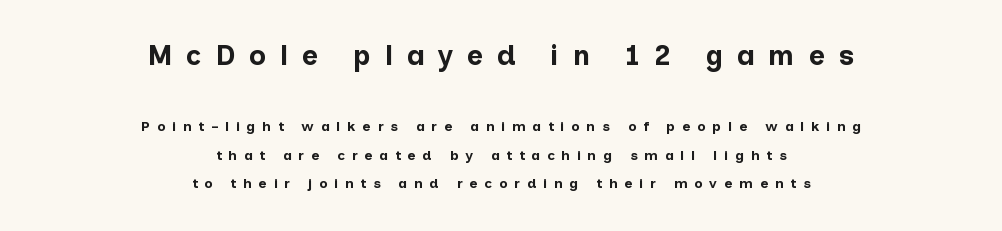
Notice how thick the strokes are: this is what a full bold looks like. This sample is center-justified, so both line endings float freely. The gap between lines stays unmarked. Rendered with straight, roman letterforms. Bigger letters appear in the top chunk; the bottom chunk is reduced.
